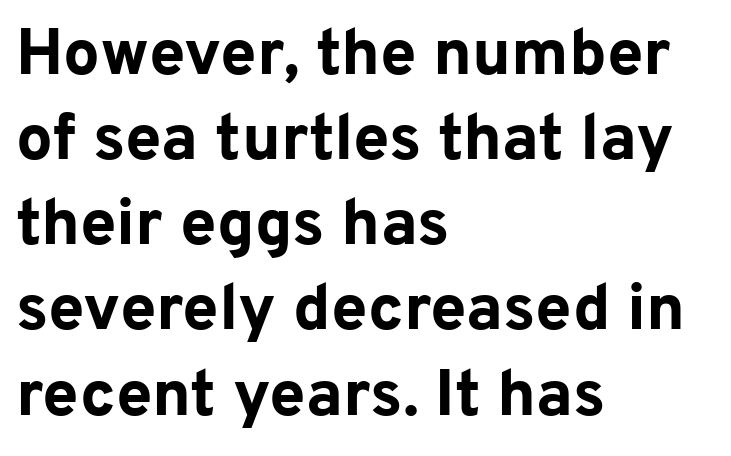
Q: Is the text bold? A: Yes.
Q: Is the text italic (slanted)? A: No, it is upright.
Q: Is the typeface a serif or a sans-serif typeface? A: Sans-serif.
Q: Is the text underlined? A: No.
Q: How is the paragraph aligned? A: Left-aligned.
Q: Is the spacing between letters normal or unusually wide? A: Normal.
Q: Is the spacing between lines tight, normal or loose? A: Normal.
Q: Width (condensed, normal, or wide)? A: Normal.
Q: Stroke contrast? A: Low.
Q: x-height? A: Medium.
Q: Monospaced? A: No.
